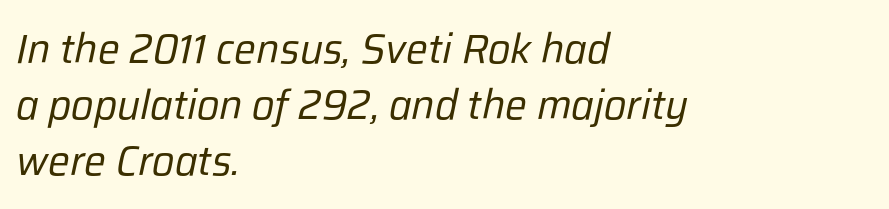
There's an unmistakable incline to the writing here. There is no visible air inserted between adjacent glyphs. The lines are quadded left. Students, observe: this is what conventionally led text looks like.
